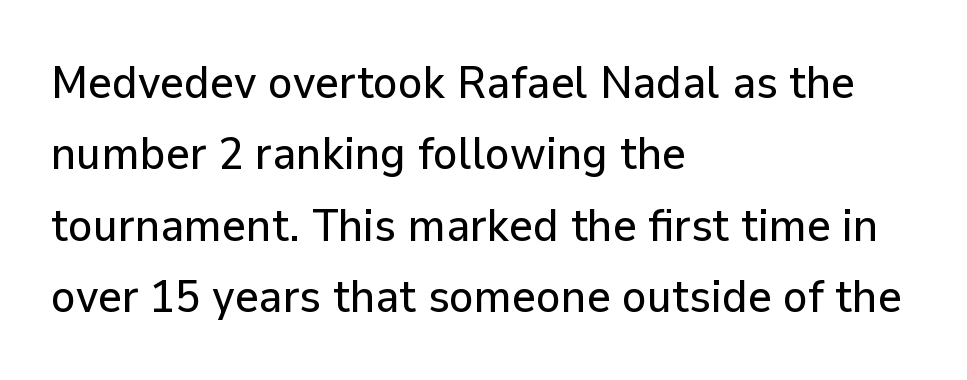
Q: Is the text italic (slanted)? A: No, it is upright.
Q: Is the typeface a serif or a sans-serif typeface? A: Sans-serif.
Q: Is the text underlined? A: No.
Q: How is the paragraph aligned? A: Left-aligned.
Q: Is the spacing between letters normal or unusually wide? A: Normal.
Q: Is the spacing between lines tight, normal or loose? A: Normal.
Q: Width (condensed, normal, or wide)? A: Normal.
Q: Stroke contrast? A: Low.
Q: x-height? A: Medium.
Q: Monospaced? A: No.
